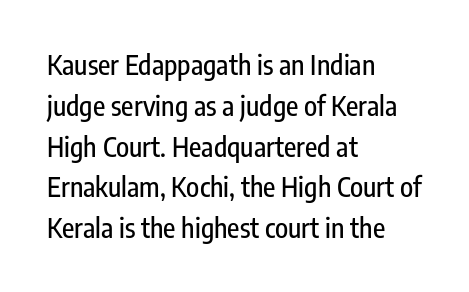
{"italic": "no", "underline": "no", "align": "left", "line_spacing": "normal", "line_spacing_ratio": 1.51, "letter_spacing": "normal", "letter_spacing_em": 0.0, "glyph_px": 27}
